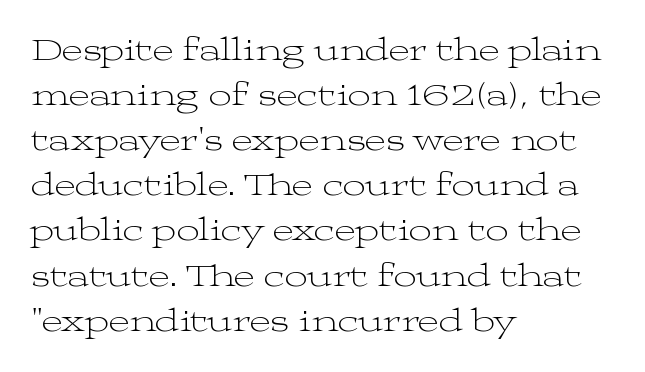
The image shows 32 px light, wide serif type, upright; set left-aligned, normal line spacing (1.41x), normal letter spacing, not underlined; medium stroke contrast and a medium x-height.
